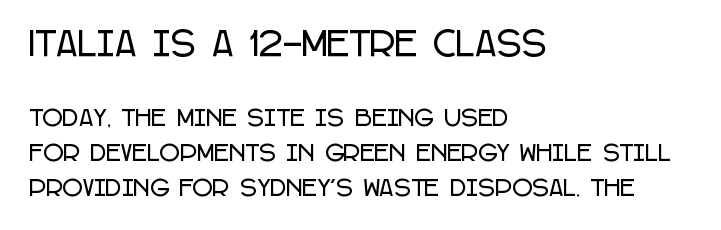
Q: Is the text italic (slanted)? A: No, it is upright.
Q: Is the typeface a serif or a sans-serif typeface? A: Sans-serif.
Q: Is the text underlined? A: No.
Q: How is the paragraph aligned? A: Left-aligned.
Q: Is the spacing between letters normal or unusually wide? A: Normal.
Q: Is the spacing between lines tight, normal or loose? A: Normal.
Q: Which block of text is set in a larger size, the first (top) or the second (bottom)? A: The first (top) one.
Q: Width (condensed, normal, or wide)? A: Condensed.
Q: Stroke contrast? A: Low.
Q: x-height? A: Large.
Q: Monospaced? A: No.
